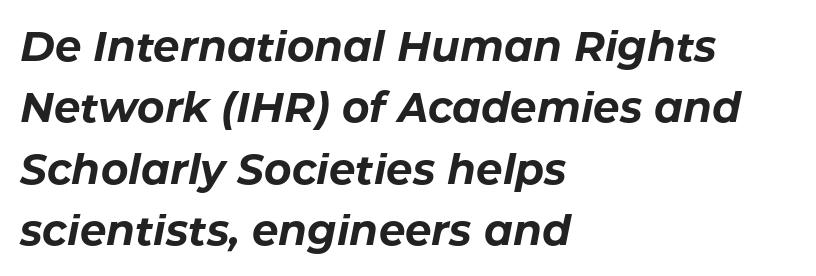
Q: Is the text bold? A: Yes.
Q: Is the text italic (slanted)? A: Yes, it leans right by about 11 degrees.
Q: Is the text underlined? A: No.
Q: How is the paragraph aligned? A: Left-aligned.
Q: Is the spacing between letters normal or unusually wide? A: Normal.
Q: Is the spacing between lines tight, normal or loose? A: Normal.
Q: Width (condensed, normal, or wide)? A: Normal.
Q: Stroke contrast? A: Low.
Q: x-height? A: Medium.
Q: Monospaced? A: No.
